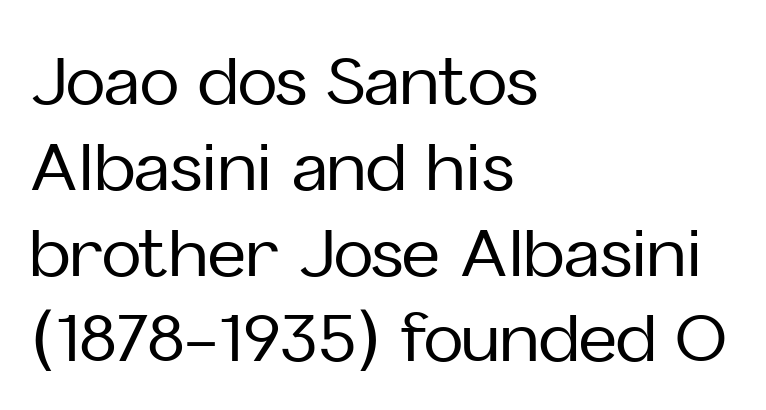
All the whitespace from short lines collects on the right. What stands out about the letter spacing? Nothing — it is the standard amount. Any mark beneath the type? The region is blank. The space between consecutive lines is moderate. The rendering uses natural spacing where letterforms have individual widths. The rendering shows plain stroke endings on the letterforms — a sans-serif design.
